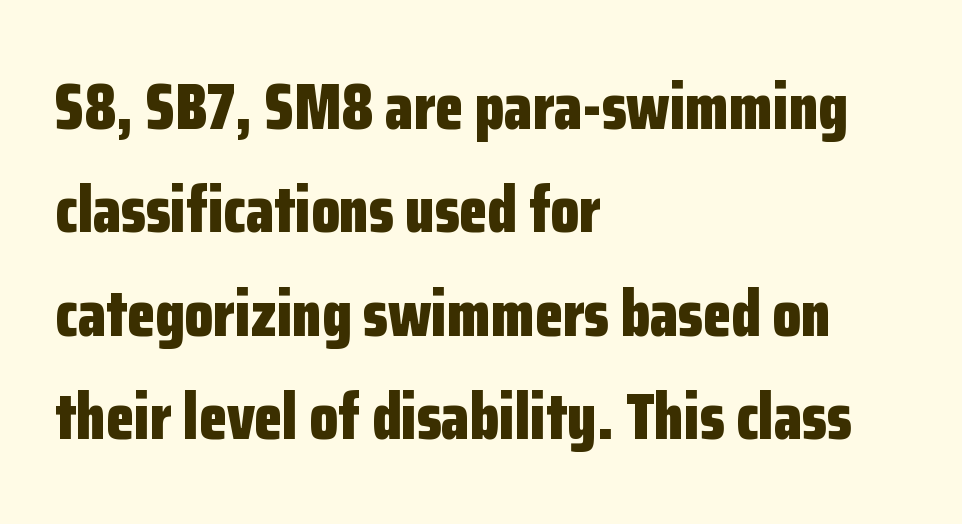
Q: Is the text bold? A: Yes.
Q: Is the text italic (slanted)? A: No, it is upright.
Q: Is the typeface a serif or a sans-serif typeface? A: Sans-serif.
Q: Is the text underlined? A: No.
Q: How is the paragraph aligned? A: Left-aligned.
Q: Is the spacing between letters normal or unusually wide? A: Normal.
Q: Is the spacing between lines tight, normal or loose? A: Normal.
Q: Width (condensed, normal, or wide)? A: Condensed.
Q: Stroke contrast? A: Low.
Q: x-height? A: Medium.
Q: Monospaced? A: No.
